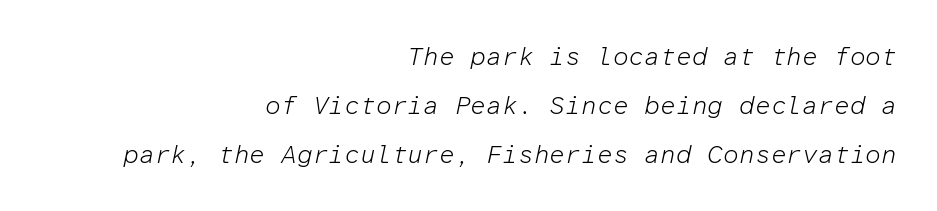
The image shows 25 px text type, italic (leaning right); set right-aligned, loose line spacing (1.96x), normal letter spacing, not underlined.
